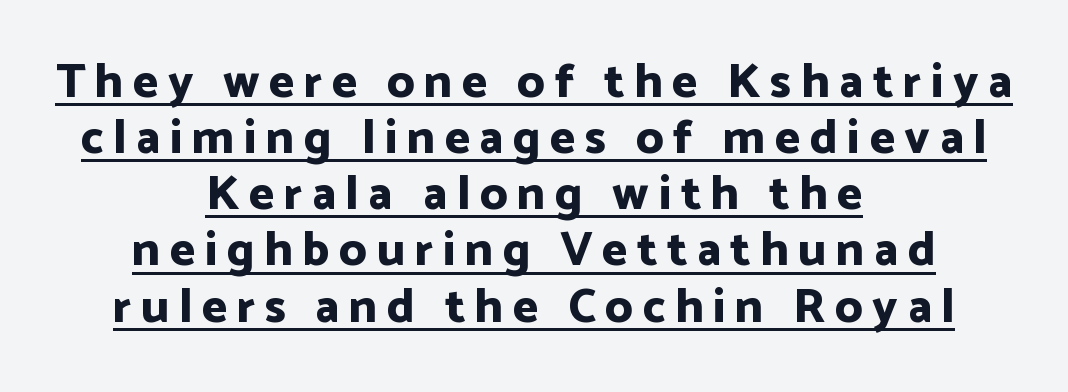
The image shows 48 px bold sans-serif type, upright; set centered, line spacing 1.17x, unusually wide letter spacing (+0.2 em), underlined; low stroke contrast and a medium x-height.
